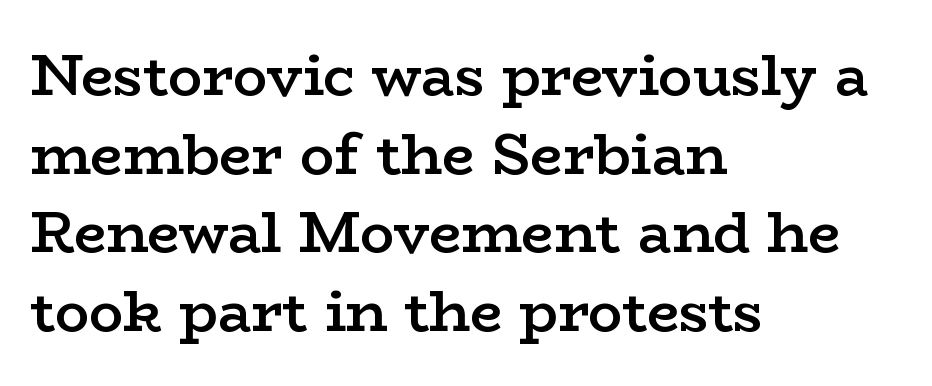
Each new line begins a customary step beneath the previous one. This rendering features lettering with no underline. Set as a demibold, roughly 600 on the weight scale. Left-aligned paragraph, ragged on the right.
